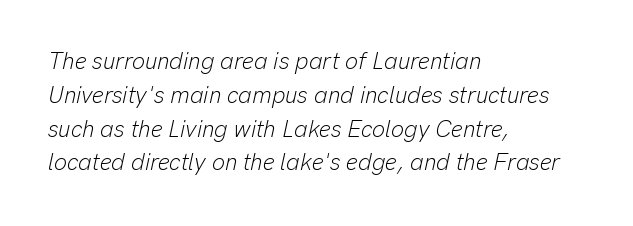
The image shows 23 px text type, italic (leaning right); set left-aligned, normal line spacing (1.47x), normal letter spacing, not underlined.
